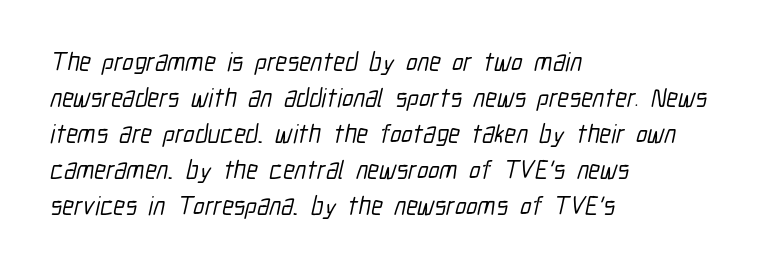
{"underline": "no", "align": "left", "line_spacing": "normal", "line_spacing_ratio": 1.38, "letter_spacing": "normal", "letter_spacing_em": 0.0, "glyph_px": 26}
